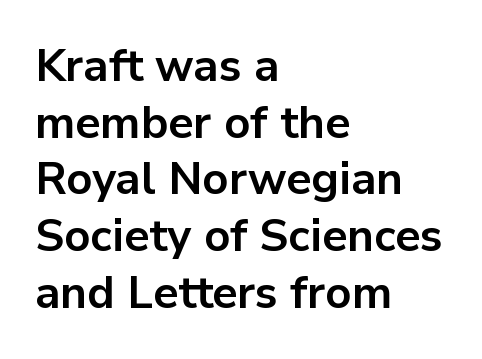
Q: Is the text bold? A: Yes.
Q: Is the text italic (slanted)? A: No, it is upright.
Q: Is the typeface a serif or a sans-serif typeface? A: Sans-serif.
Q: Is the text underlined? A: No.
Q: How is the paragraph aligned? A: Left-aligned.
Q: Is the spacing between letters normal or unusually wide? A: Normal.
Q: Is the spacing between lines tight, normal or loose? A: Normal.
Q: Width (condensed, normal, or wide)? A: Normal.
Q: Stroke contrast? A: Low.
Q: x-height? A: Medium.
Q: Monospaced? A: No.
